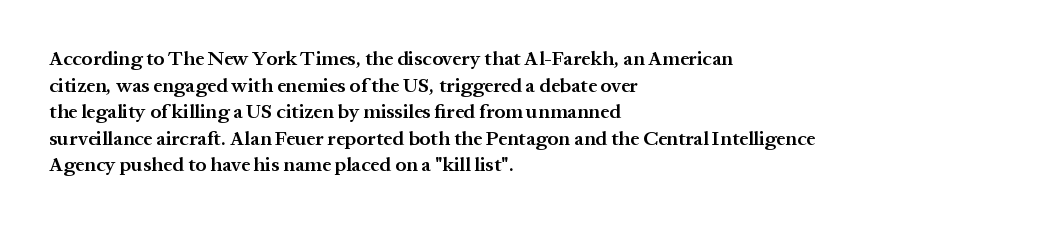
The image shows 20 px text type, upright; set left-aligned, normal line spacing (1.33x), normal letter spacing, not underlined.
